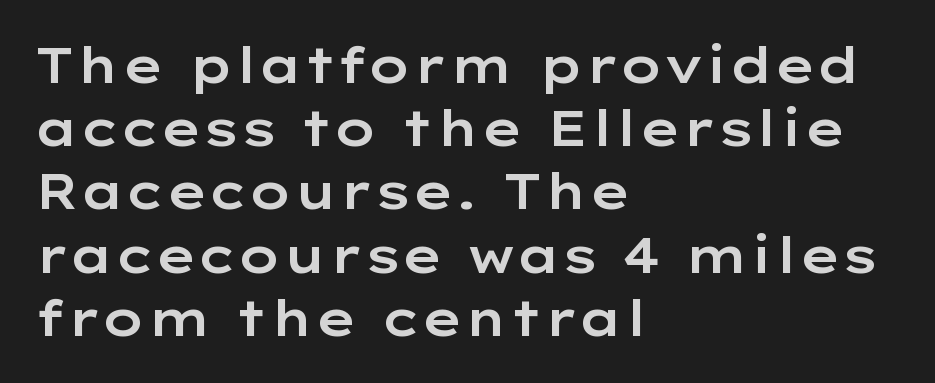
Q: Is the text italic (slanted)? A: No, it is upright.
Q: Is the typeface a serif or a sans-serif typeface? A: Sans-serif.
Q: Is the text underlined? A: No.
Q: How is the paragraph aligned? A: Left-aligned.
Q: Is the spacing between letters normal or unusually wide? A: Normal.
Q: Is the spacing between lines tight, normal or loose? A: Normal.
Q: Width (condensed, normal, or wide)? A: Wide.
Q: Stroke contrast? A: Low.
Q: x-height? A: Medium.
Q: Monospaced? A: No.
